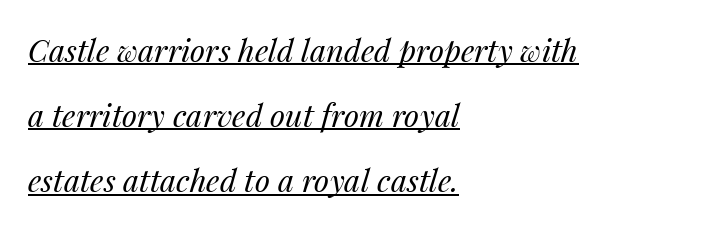
{"italic": "yes", "lean": "right", "slant_degrees": 14, "bold": "no", "weight": "regular", "width": "normal", "stroke_contrast": "medium", "x_height": "medium", "monospaced": "no", "underline": "yes", "align": "left", "line_spacing": "loose", "line_spacing_ratio": 2.1, "letter_spacing": "normal", "letter_spacing_em": 0.0, "glyph_px": 31}
